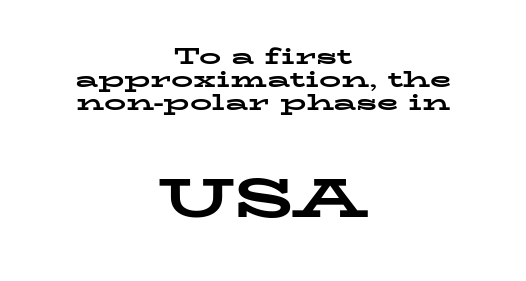
Notice how the passage keeps no hard edge, just a central spine. A typesetter would call this zero additional tracking. The specimen reads as upright at a glance. Quick note: underline off.
